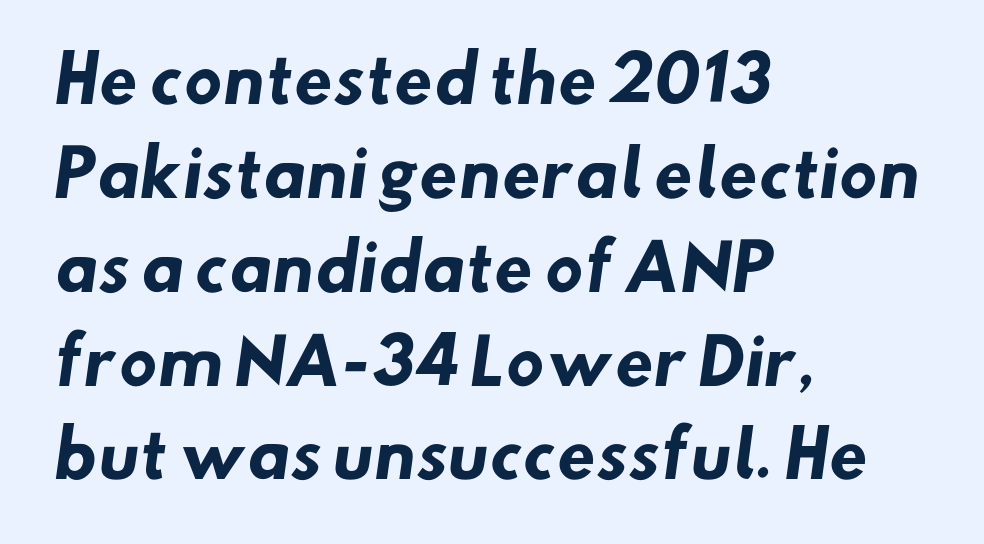
The image shows 63 px heavy sans-serif type; set left-aligned, normal line spacing (1.49x), normal letter spacing, not underlined; low stroke contrast and a small x-height.
